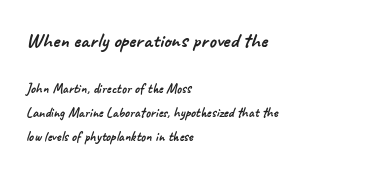
Layout note: lines flush left. The space directly below the letters is spotless. Compared with typical body copy, the letter spacing here is the same. The emphasis by scale lands on block number one, above.
